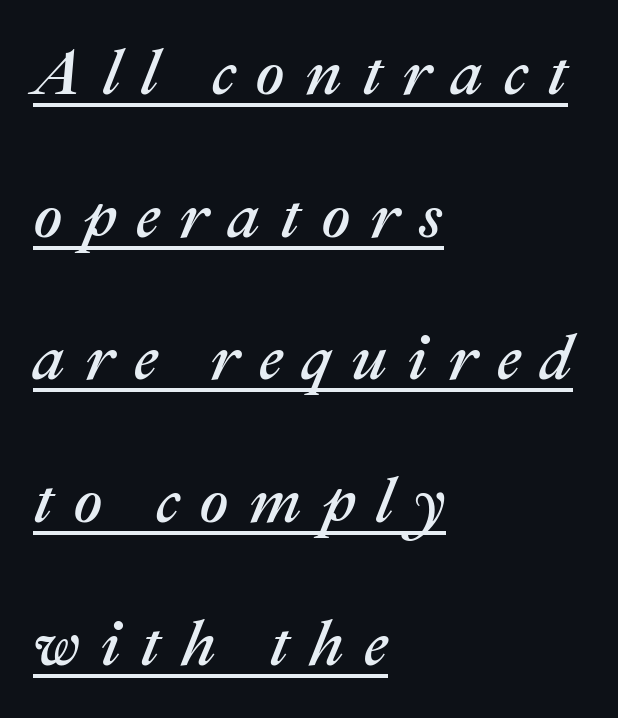
{"italic": "yes", "lean": "right", "slant_degrees": 22, "width": "normal", "stroke_contrast": "medium", "x_height": "medium", "monospaced": "no", "underline": "yes", "align": "left", "line_spacing": "loose", "line_spacing_ratio": 2.23, "letter_spacing": "wide", "letter_spacing_em": 0.31, "glyph_px": 64}
